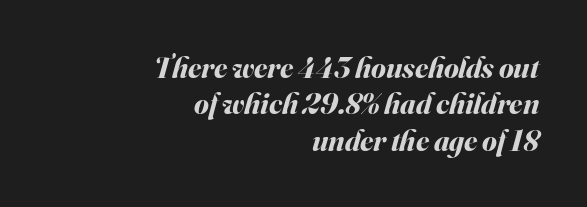
The image shows 30 px bold type, italic (leaning right); set right-aligned, line spacing 1.21x, normal letter spacing, not underlined; medium stroke contrast and a small x-height.
